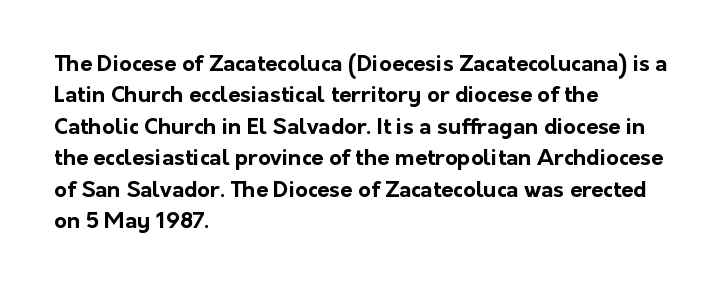
The vertical gap from one line to the next is medium. Bold? Absolutely — the strokes are thick and heavy. Plain, unruled lines of type. The ragged edge is on the right, which tells us the setting is flush left.
